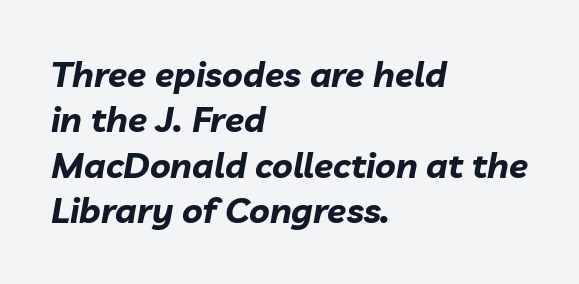
Q: Is the text bold? A: Yes.
Q: Is the text italic (slanted)? A: Yes, it leans right by about 10 degrees.
Q: Is the text underlined? A: No.
Q: How is the paragraph aligned? A: Left-aligned.
Q: Is the spacing between letters normal or unusually wide? A: Normal.
Q: Is the spacing between lines tight, normal or loose? A: Normal.
Q: Width (condensed, normal, or wide)? A: Normal.
Q: Stroke contrast? A: Low.
Q: x-height? A: Medium.
Q: Monospaced? A: No.
